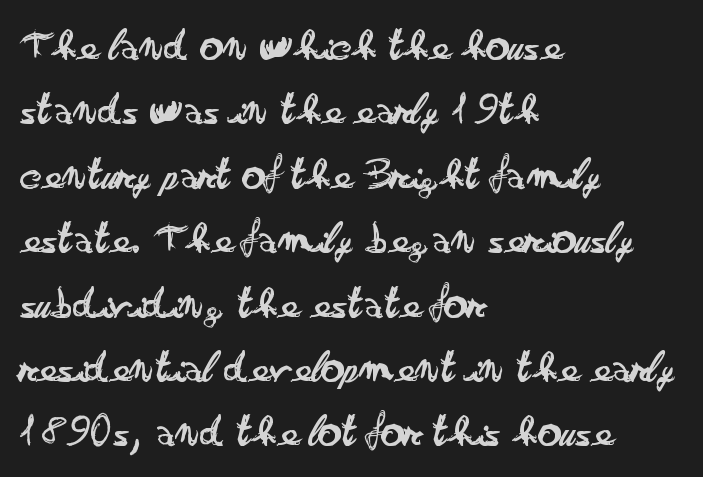
The image shows 47 px regular-weight, wide sans-serif type, upright; set left-aligned, normal line spacing (1.37x), normal letter spacing, not underlined; low stroke contrast and a small x-height.
